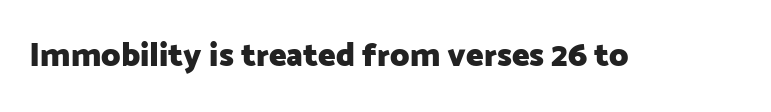
Q: Is the text bold? A: Yes.
Q: Is the text italic (slanted)? A: No, it is upright.
Q: Is the typeface a serif or a sans-serif typeface? A: Sans-serif.
Q: Is the text underlined? A: No.
Q: Is the spacing between letters normal or unusually wide? A: Normal.
Q: Width (condensed, normal, or wide)? A: Normal.
Q: Stroke contrast? A: Low.
Q: x-height? A: Medium.
Q: Monospaced? A: No.
